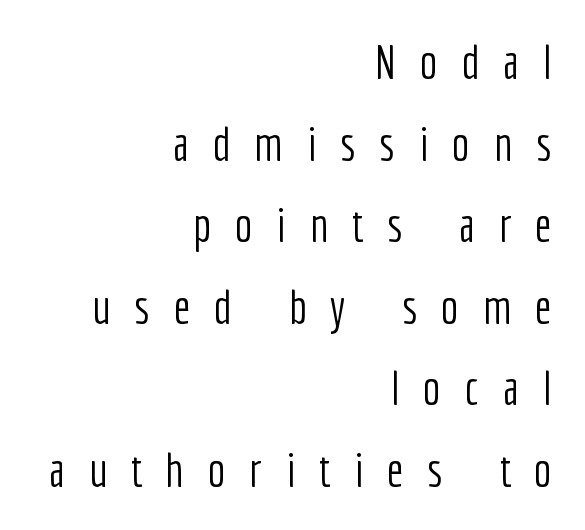
{"serif": "no", "italic": "no", "bold": "no", "weight": "light", "width": "condensed", "stroke_contrast": "low", "x_height": "medium", "monospaced": "no", "underline": "no", "align": "right", "line_spacing": "normal", "line_spacing_ratio": 1.7, "letter_spacing": "wide", "letter_spacing_em": 0.49, "glyph_px": 48}
